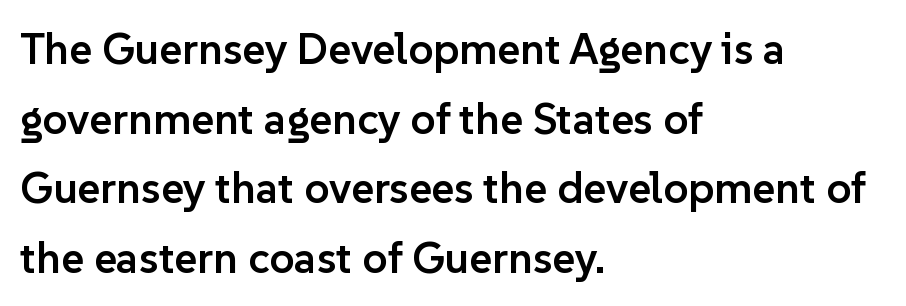
The block of text has a typical density, with ordinary space between rows. Spacing verdict: proportional, widths tailored to each character. Words float on clear page, feet unadorned. The face used here is rendered with its standard letterfit.
